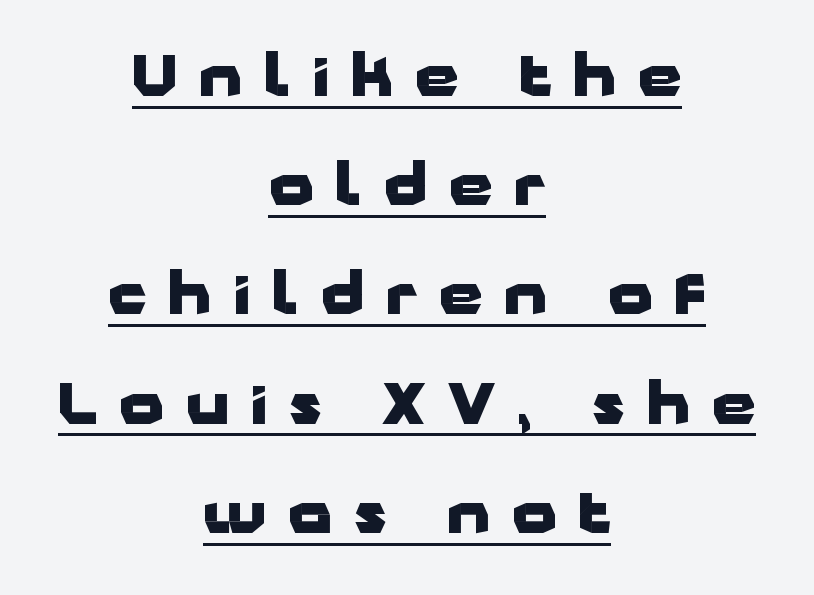
{"serif": "no", "italic": "no", "bold": "yes", "weight": "heavy", "width": "wide", "stroke_contrast": "low", "x_height": "medium", "monospaced": "no", "underline": "yes", "align": "center", "line_spacing": "loose", "line_spacing_ratio": 1.95, "letter_spacing": "wide", "letter_spacing_em": 0.39, "glyph_px": 56}
